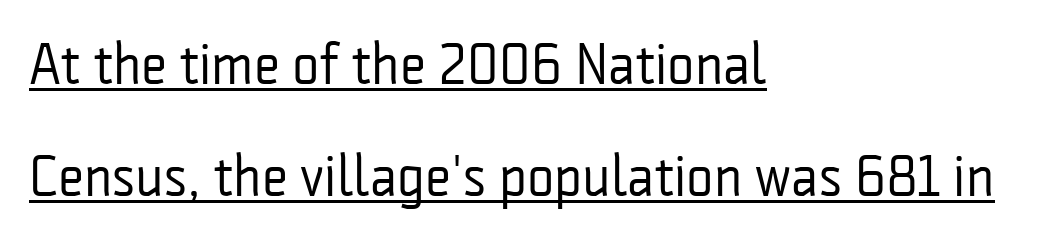
Letter spacing: default. The letters advance in unequal steps, a hallmark of proportional type. Stems here are at most as thick as an everyday book face. Quick note: interline space is abundant. The string is rendered with underlining switched on.
